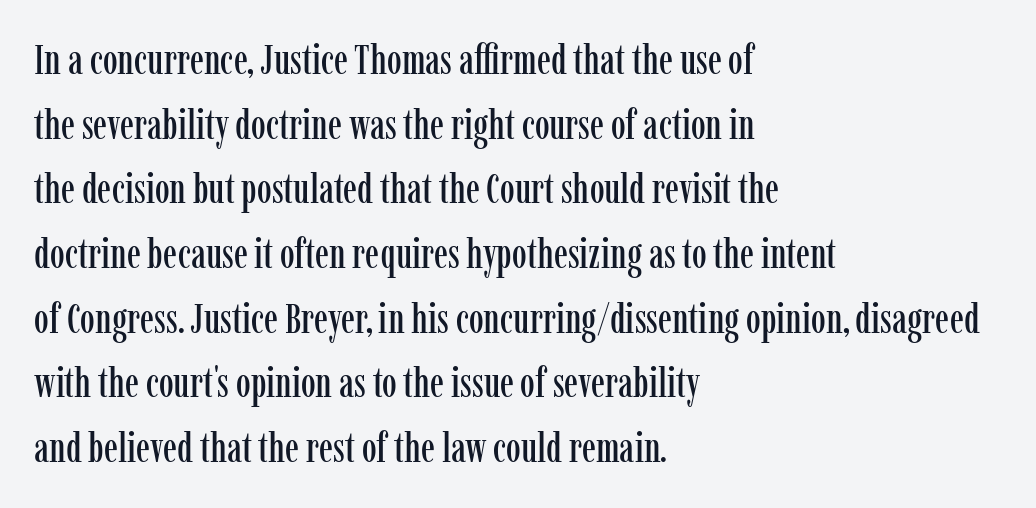
{"serif": "yes", "italic": "no", "width": "condensed", "stroke_contrast": "low", "x_height": "medium", "monospaced": "no", "underline": "no", "align": "left", "line_spacing": "normal", "line_spacing_ratio": 1.54, "letter_spacing": "normal", "letter_spacing_em": 0.0, "glyph_px": 42}
